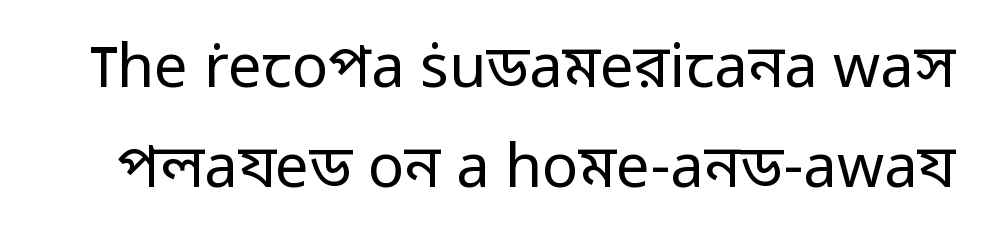
The image shows 60 px regular-weight sans-serif type, upright; set normal line spacing (1.66x), normal letter spacing, not underlined; low stroke contrast and a medium x-height.
